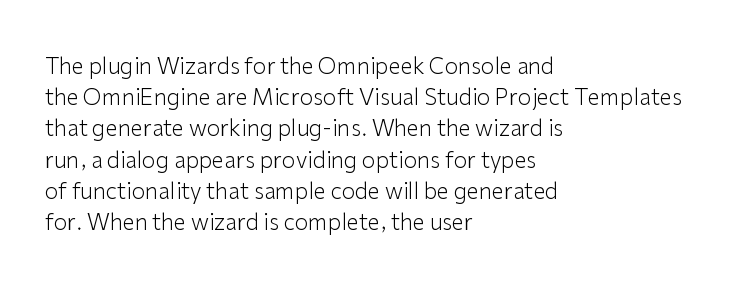
Q: Is the text bold? A: No.
Q: Is the text italic (slanted)? A: No, it is upright.
Q: Is the text underlined? A: No.
Q: How is the paragraph aligned? A: Left-aligned.
Q: Is the spacing between letters normal or unusually wide? A: Normal.
Q: Is the spacing between lines tight, normal or loose? A: Normal.
